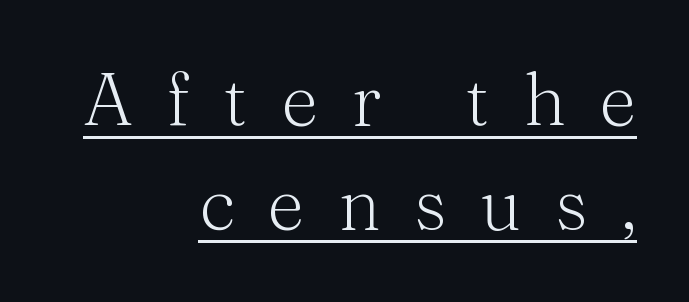
Q: Is the text bold? A: No.
Q: Is the text italic (slanted)? A: No, it is upright.
Q: Is the typeface a serif or a sans-serif typeface? A: Serif.
Q: Is the text underlined? A: Yes.
Q: How is the paragraph aligned? A: Right-aligned.
Q: Is the spacing between letters normal or unusually wide? A: Unusually wide.
Q: Is the spacing between lines tight, normal or loose? A: Normal.
Q: Width (condensed, normal, or wide)? A: Normal.
Q: Stroke contrast? A: Medium.
Q: x-height? A: Medium.
Q: Monospaced? A: No.
